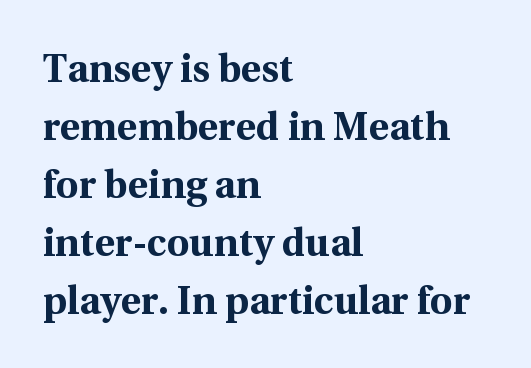
{"serif": "yes", "italic": "no", "bold": "yes", "weight": "bold", "width": "normal", "x_height": "medium", "monospaced": "no", "underline": "no", "align": "left", "line_spacing": "normal", "line_spacing_ratio": 1.49, "letter_spacing": "normal", "letter_spacing_em": 0.0, "glyph_px": 39}
